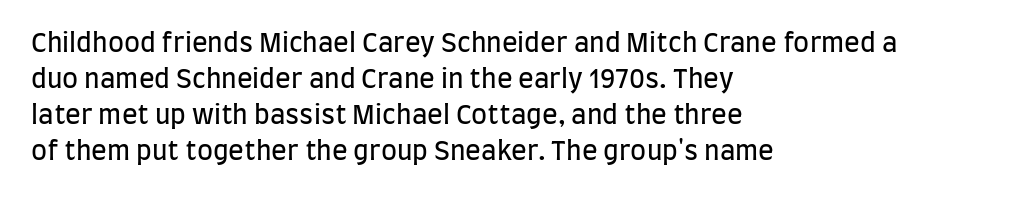
The characters are drawn with everyday or finer stroke widths. Line beginnings align vertically; line endings do not. Rule under the text: the space is simply empty. Words appear dense and cohesive because spacing is normal. Whoever set this chose a conventional vertical rhythm. Rendered with straight, roman letterforms.
